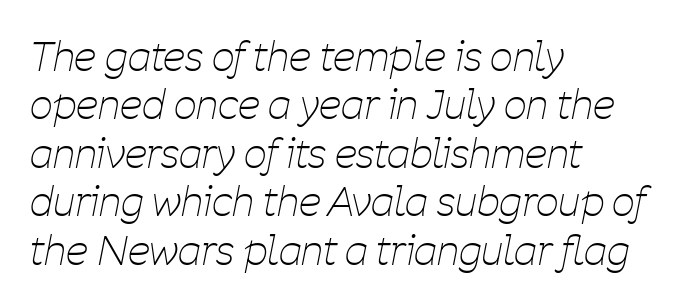
{"italic": "yes", "lean": "right", "slant_degrees": 11, "bold": "no", "weight": "thin", "width": "condensed", "stroke_contrast": "low", "x_height": "medium", "monospaced": "no", "underline": "no", "align": "left", "line_spacing_ratio": 1.21, "letter_spacing": "normal", "letter_spacing_em": 0.0, "glyph_px": 40}
